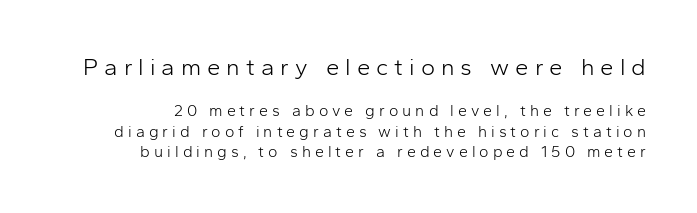
{"italic": "no", "bold": "no", "underline": "no", "align": "right", "line_spacing": "normal", "line_spacing_ratio": 1.26, "letter_spacing": "wide", "letter_spacing_em": 0.25, "larger_block": "first", "size_ratio": 1.5, "glyph_px": 24}
